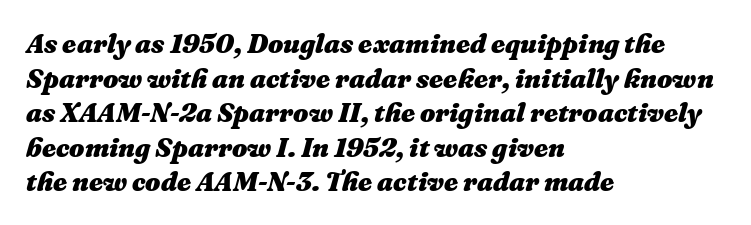
{"italic": "yes", "lean": "right", "slant_degrees": 16, "bold": "yes", "underline": "no", "align": "left", "line_spacing": "normal", "line_spacing_ratio": 1.28, "letter_spacing": "normal", "letter_spacing_em": 0.0, "glyph_px": 27}
